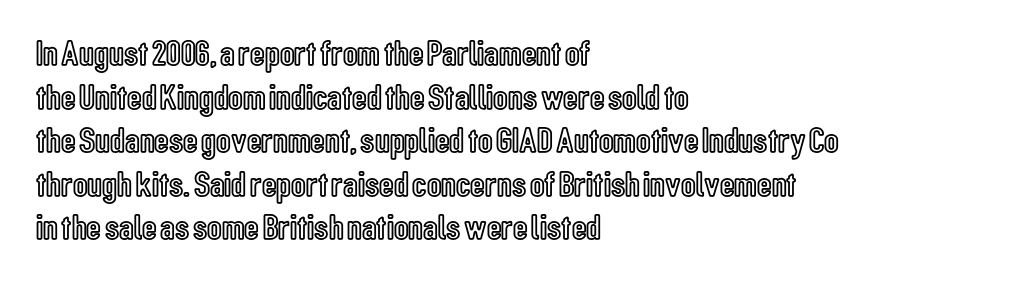
Any mark beneath the type? The region is blank. The rendering uses natural spacing where letterforms have individual widths. The compositor pushed each line to the left boundary. The specimen reads as upright at a glance.
